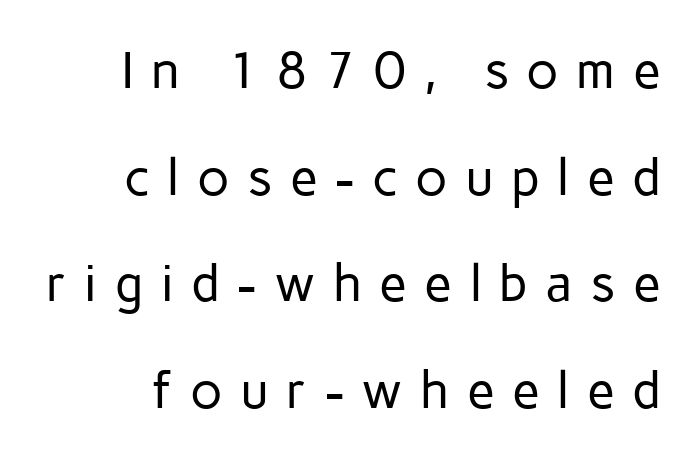
{"serif": "no", "italic": "no", "bold": "no", "weight": "regular", "width": "normal", "stroke_contrast": "low", "x_height": "medium", "monospaced": "no", "underline": "no", "line_spacing": "loose", "line_spacing_ratio": 2.09, "letter_spacing": "wide", "letter_spacing_em": 0.34, "glyph_px": 51}
